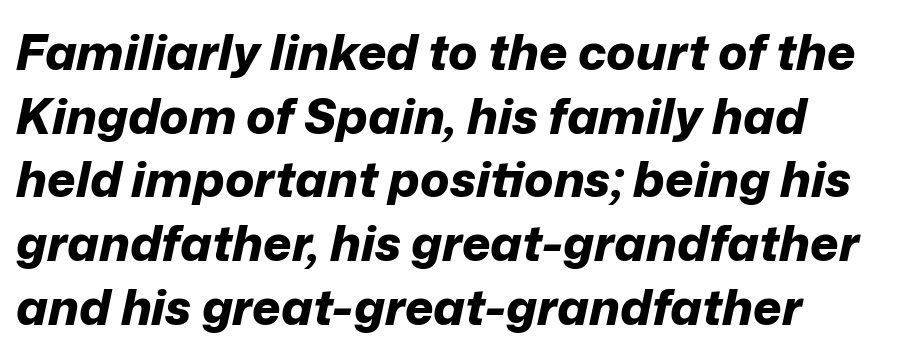
{"italic": "yes", "lean": "right", "slant_degrees": 12, "bold": "yes", "weight": "bold", "width": "normal", "stroke_contrast": "low", "x_height": "medium", "monospaced": "no", "underline": "no", "align": "left", "line_spacing": "normal", "line_spacing_ratio": 1.3, "letter_spacing": "normal", "letter_spacing_em": 0.0, "glyph_px": 49}
